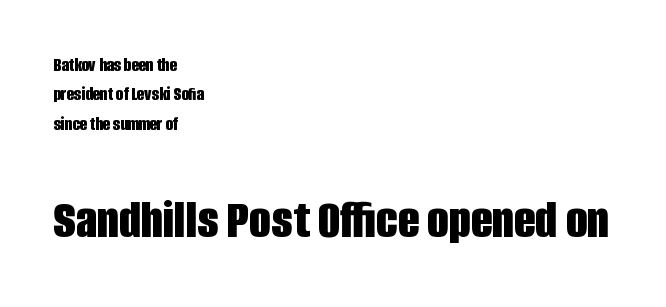
The image shows 56 px bold, condensed sans-serif type, upright; set left-aligned, normal line spacing (1.54x), normal letter spacing, not underlined; the second (bottom) block is 2.95x larger; low stroke contrast and a large x-height.
